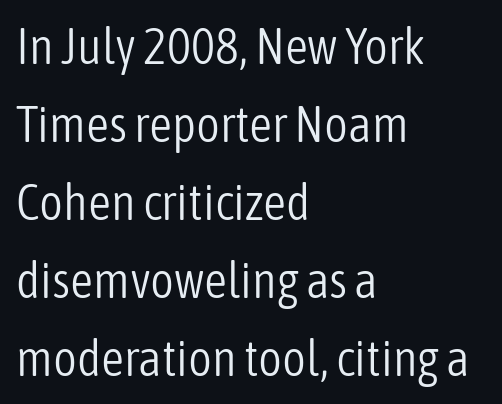
{"serif": "no", "italic": "no", "bold": "no", "weight": "light", "width": "condensed", "stroke_contrast": "low", "x_height": "medium", "monospaced": "no", "underline": "no", "align": "left", "line_spacing": "normal", "line_spacing_ratio": 1.53, "letter_spacing": "normal", "letter_spacing_em": 0.0, "glyph_px": 51}
